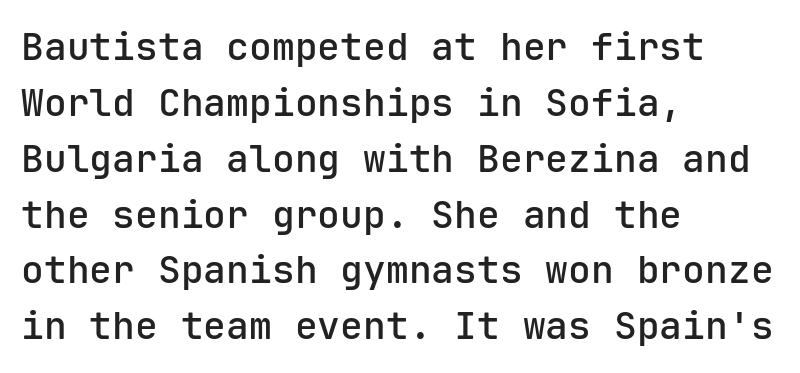
{"serif": "no", "italic": "no", "bold": "semi", "weight": "semibold", "width": "normal", "stroke_contrast": "low", "x_height": "medium", "monospaced": "yes", "underline": "no", "align": "left", "line_spacing": "normal", "line_spacing_ratio": 1.47, "letter_spacing": "normal", "letter_spacing_em": 0.0, "glyph_px": 38}
